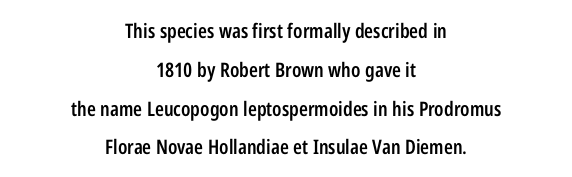
The image shows 20 px text type, upright; set centered, loose line spacing (1.94x), normal letter spacing, not underlined.
